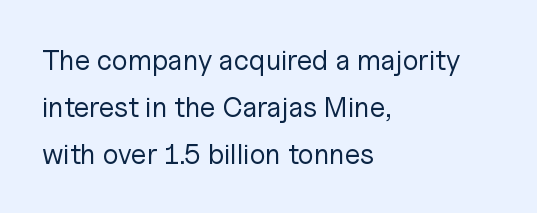
Q: Is the text bold? A: No.
Q: Is the text italic (slanted)? A: No, it is upright.
Q: Is the typeface a serif or a sans-serif typeface? A: Sans-serif.
Q: Is the text underlined? A: No.
Q: How is the paragraph aligned? A: Left-aligned.
Q: Is the spacing between letters normal or unusually wide? A: Normal.
Q: Is the spacing between lines tight, normal or loose? A: Normal.
Q: Width (condensed, normal, or wide)? A: Normal.
Q: Stroke contrast? A: Low.
Q: x-height? A: Medium.
Q: Monospaced? A: No.
